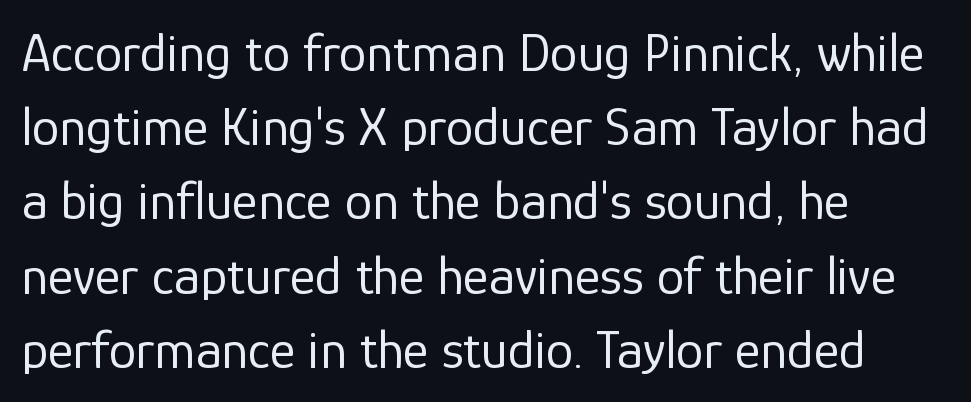
Observe the absence of serifs on each vertical stroke in this sample. Spacing between characters is what you'd get straight out of the box. Character widths vary here, with narrow letters taking less room than wide ones. A quiet, ordinary-to-light weight characterises the typeface. Bare-footed words on every line. Rendered with straight, roman letterforms.
